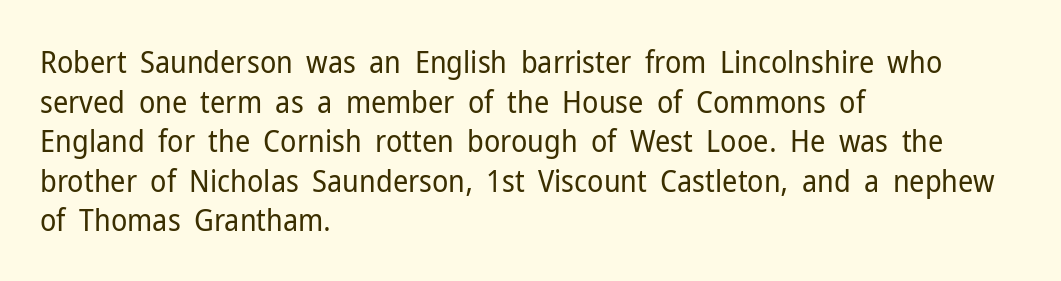
Q: Is the text bold? A: No.
Q: Is the text italic (slanted)? A: No, it is upright.
Q: Is the typeface a serif or a sans-serif typeface? A: Sans-serif.
Q: Is the text underlined? A: No.
Q: How is the paragraph aligned? A: Left-aligned.
Q: Is the spacing between letters normal or unusually wide? A: Normal.
Q: Is the spacing between lines tight, normal or loose? A: Normal.
Q: Width (condensed, normal, or wide)? A: Normal.
Q: Stroke contrast? A: Low.
Q: x-height? A: Medium.
Q: Monospaced? A: No.
